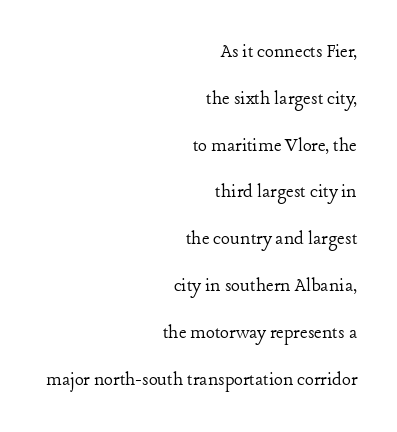
The gaps between neighbouring characters are ordinary and unremarkable. Line ends are locked; line starts wander. A quiet, ordinary-to-light weight characterises the typeface. The specimen reads as upright at a glance. The lines are spread far apart with generous leading. Bare-footed words on every line.
